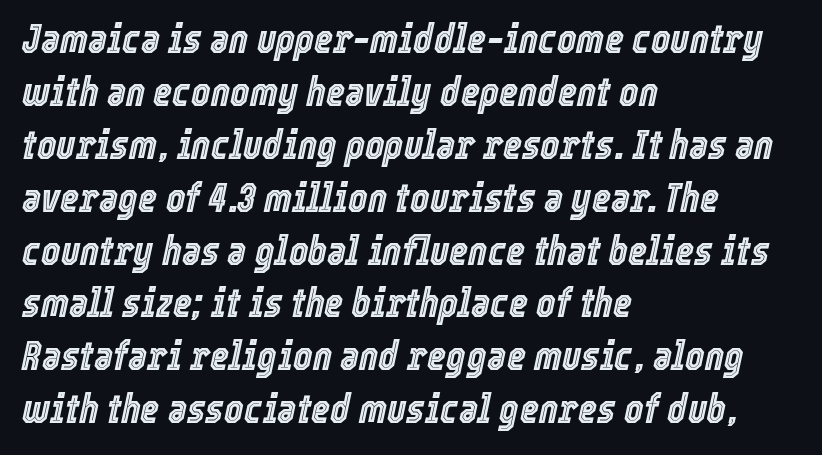
{"italic": "yes", "lean": "right", "slant_degrees": 12, "width": "condensed", "x_height": "medium", "monospaced": "no", "underline": "no", "align": "left", "line_spacing": "normal", "line_spacing_ratio": 1.29, "letter_spacing": "normal", "letter_spacing_em": 0.0, "glyph_px": 41}
